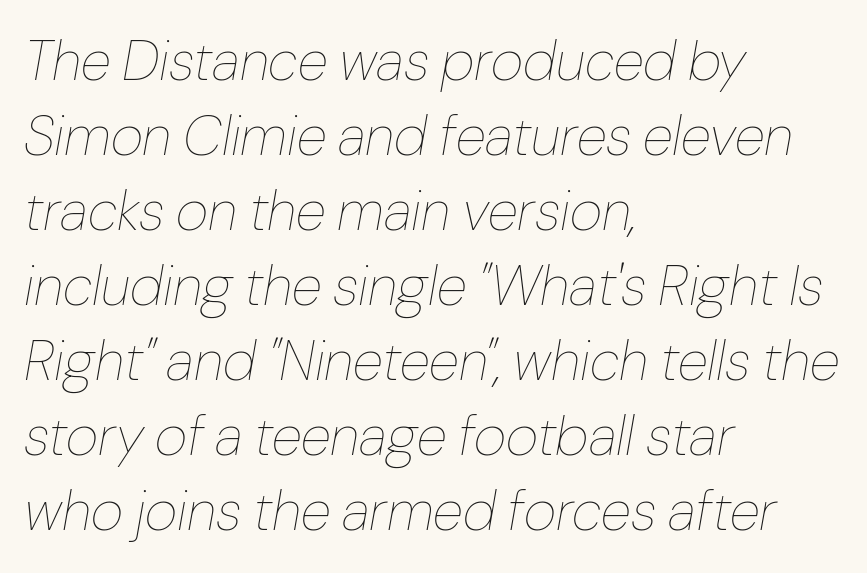
The image shows 56 px thin type, italic (leaning right); set left-aligned, normal line spacing (1.34x), normal letter spacing, not underlined; low stroke contrast and a medium x-height.
